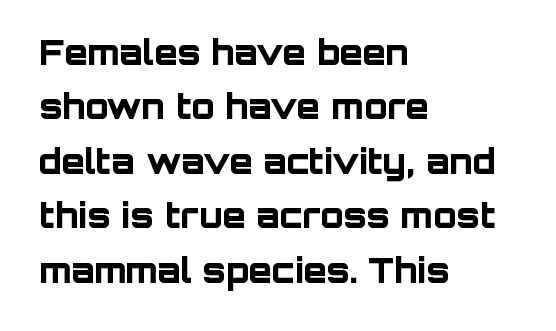
Q: Is the text bold? A: Yes.
Q: Is the text italic (slanted)? A: No, it is upright.
Q: Is the typeface a serif or a sans-serif typeface? A: Sans-serif.
Q: Is the text underlined? A: No.
Q: How is the paragraph aligned? A: Left-aligned.
Q: Is the spacing between letters normal or unusually wide? A: Normal.
Q: Is the spacing between lines tight, normal or loose? A: Normal.
Q: Width (condensed, normal, or wide)? A: Normal.
Q: Stroke contrast? A: Low.
Q: x-height? A: Large.
Q: Monospaced? A: No.
